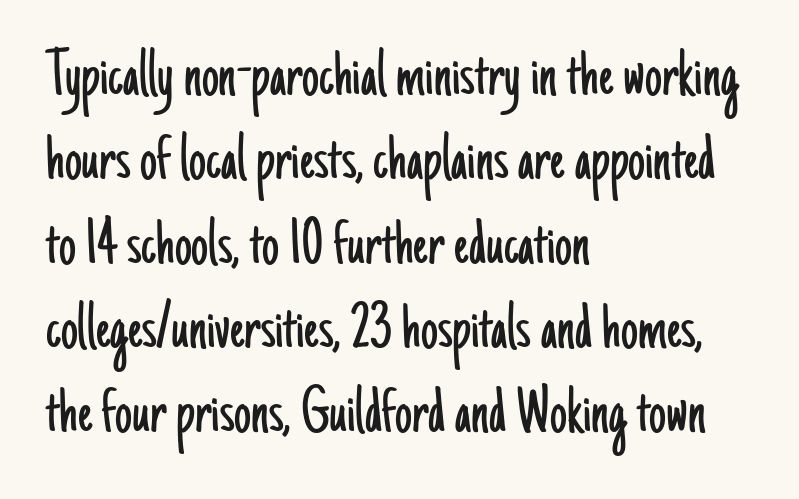
Q: Is the text bold? A: No.
Q: Is the text italic (slanted)? A: No, it is upright.
Q: Is the typeface a serif or a sans-serif typeface? A: Sans-serif.
Q: Is the text underlined? A: No.
Q: How is the paragraph aligned? A: Left-aligned.
Q: Is the spacing between letters normal or unusually wide? A: Normal.
Q: Width (condensed, normal, or wide)? A: Condensed.
Q: Stroke contrast? A: Low.
Q: x-height? A: Small.
Q: Monospaced? A: No.
